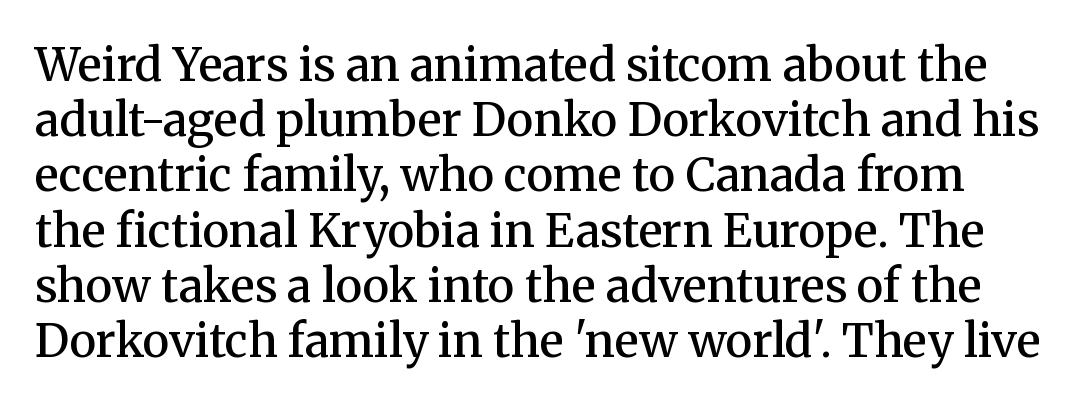
The space beneath each line is pristine and unruled. Character widths vary here, with narrow letters taking less room than wide ones. Set as a demibold, roughly 600 on the weight scale. Unlike a clean sans, this face finishes its strokes with serifs.
